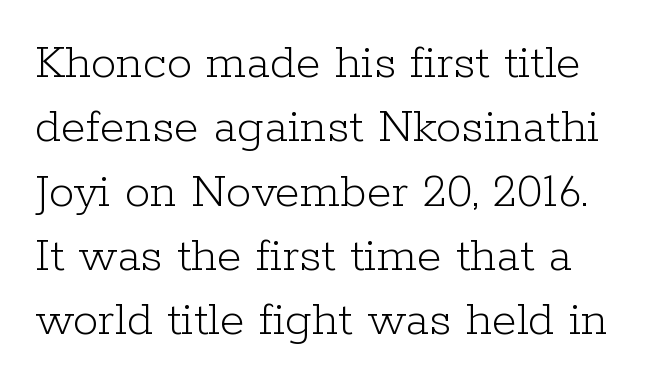
Q: Is the text bold? A: No.
Q: Is the text italic (slanted)? A: No, it is upright.
Q: Is the typeface a serif or a sans-serif typeface? A: Serif.
Q: Is the text underlined? A: No.
Q: Is the spacing between letters normal or unusually wide? A: Normal.
Q: Is the spacing between lines tight, normal or loose? A: Normal.
Q: Width (condensed, normal, or wide)? A: Normal.
Q: Stroke contrast? A: Low.
Q: x-height? A: Medium.
Q: Monospaced? A: No.
